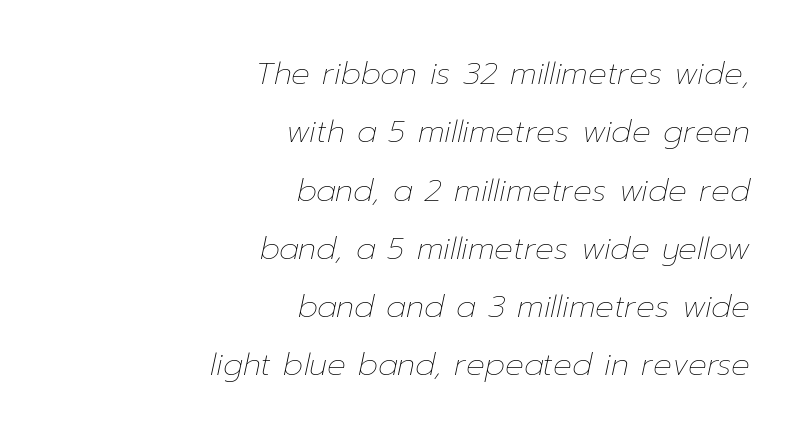
The image shows 31 px thin type, italic (leaning right); set right-aligned, line spacing 1.88x, normal letter spacing, not underlined; low stroke contrast and a medium x-height.
